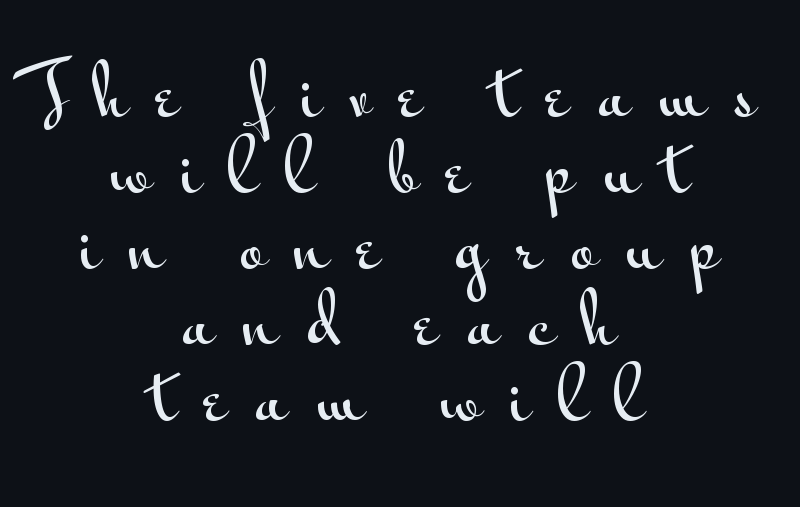
The image shows 69 px wide sans-serif type; set centered, tight line spacing (1.1x), unusually wide letter spacing (+0.42 em), not underlined; medium stroke contrast and a small x-height.
